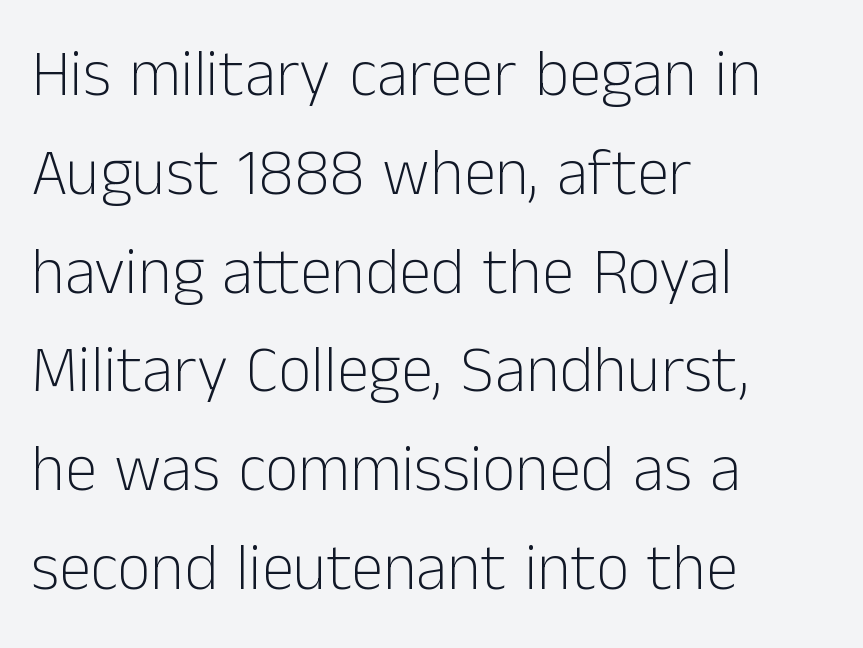
Q: Is the text bold? A: No.
Q: Is the text italic (slanted)? A: No, it is upright.
Q: Is the typeface a serif or a sans-serif typeface? A: Sans-serif.
Q: Is the text underlined? A: No.
Q: How is the paragraph aligned? A: Left-aligned.
Q: Is the spacing between letters normal or unusually wide? A: Normal.
Q: Is the spacing between lines tight, normal or loose? A: Normal.
Q: Width (condensed, normal, or wide)? A: Normal.
Q: Stroke contrast? A: Low.
Q: x-height? A: Medium.
Q: Monospaced? A: No.
